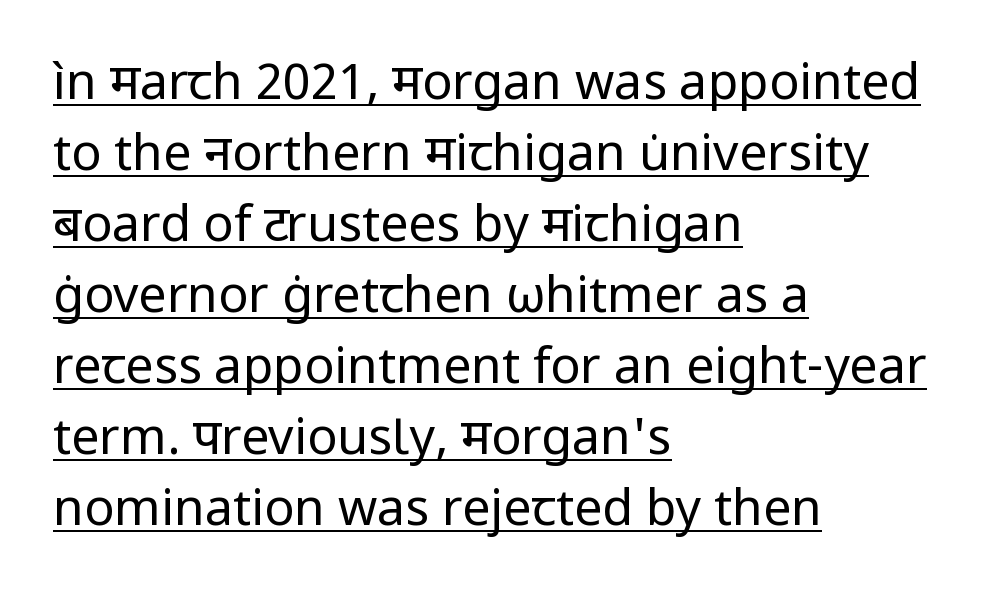
Q: Is the text bold? A: No.
Q: Is the text italic (slanted)? A: No, it is upright.
Q: Is the typeface a serif or a sans-serif typeface? A: Sans-serif.
Q: Is the text underlined? A: Yes.
Q: How is the paragraph aligned? A: Left-aligned.
Q: Is the spacing between letters normal or unusually wide? A: Normal.
Q: Is the spacing between lines tight, normal or loose? A: Normal.
Q: Width (condensed, normal, or wide)? A: Normal.
Q: Stroke contrast? A: Low.
Q: x-height? A: Medium.
Q: Monospaced? A: No.
